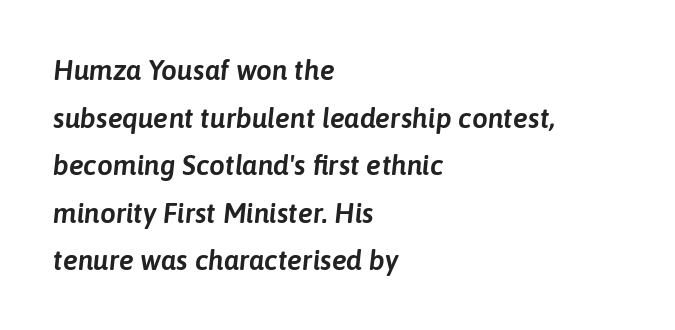
A classic flush-left, rag-right setting is used for this passage. Plain, unruled lines of type. A typesetter would mark this as italic. Is this a fixed-width face? No — the glyphs have proportional, varying widths.
